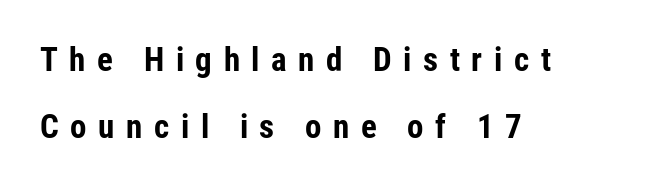
{"serif": "no", "italic": "no", "bold": "yes", "weight": "bold", "width": "condensed", "stroke_contrast": "low", "x_height": "medium", "monospaced": "no", "underline": "no", "align": "left", "line_spacing": "loose", "line_spacing_ratio": 2.02, "letter_spacing": "wide", "letter_spacing_em": 0.35, "glyph_px": 33}
